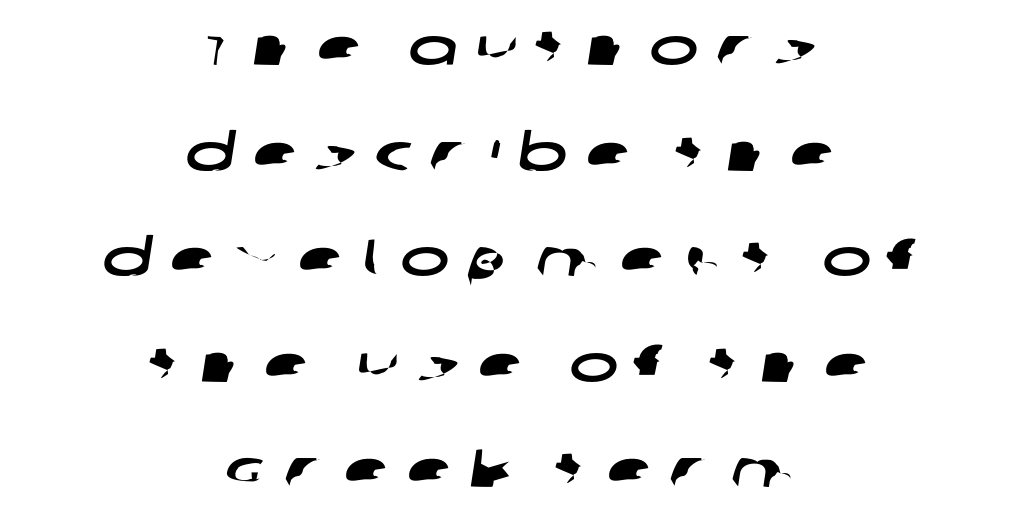
The image shows 52 px wide sans-serif type; set centered, loose line spacing (2.03x), unusually wide letter spacing (+0.35 em), not underlined; low stroke contrast and a large x-height.
